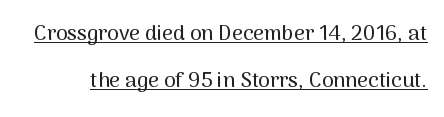
Q: Is the text italic (slanted)? A: No, it is upright.
Q: Is the text underlined? A: Yes.
Q: Is the spacing between letters normal or unusually wide? A: Normal.
Q: Is the spacing between lines tight, normal or loose? A: Loose.
